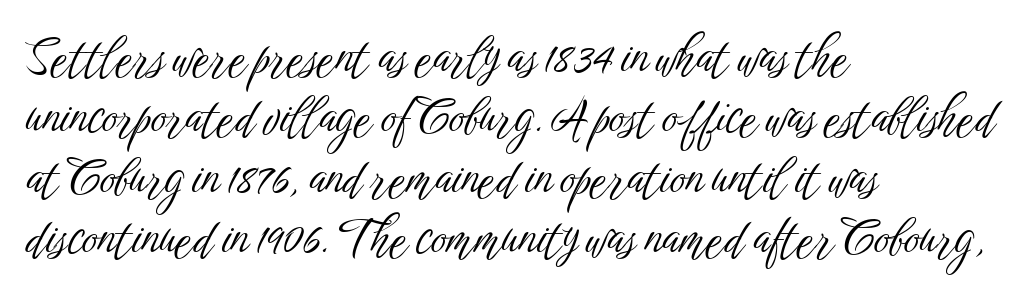
Nothing unusual about the tracking: characters are spaced as the font intends. Line starts are locked; line ends wander. The lines sit at an ordinary, default distance from one another. The face used here is proportionally spaced, like ordinary book or web type. Decoration check: the copy has no underline.
